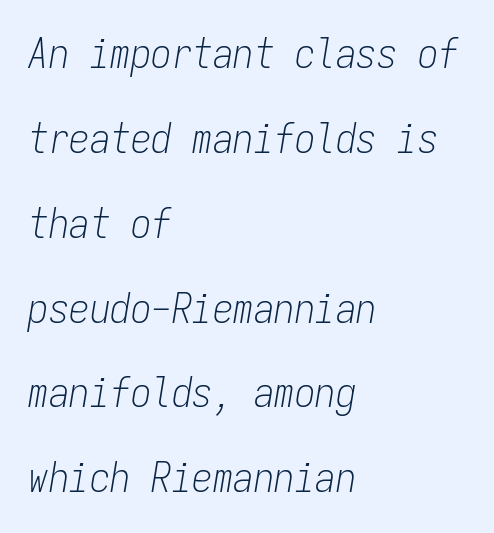
Default kerning and tracking; the words read as compact shapes. This is not heavy type; no bold has been used. The glyphs look as if they've been sheared to an angle. Airy leading. A student would call this left alignment; a typographer would say flush left, rag right. Rule under the text: the space is simply empty.
